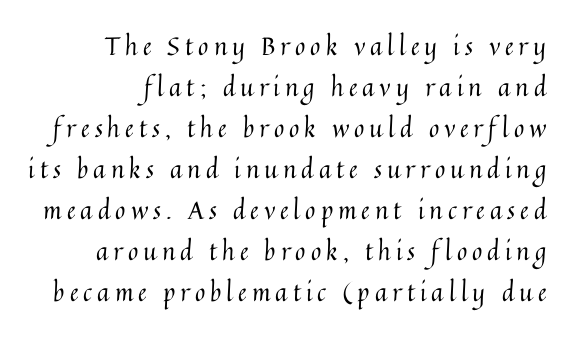
The image shows 25 px text type; set right-aligned, normal line spacing (1.64x), unusually wide letter spacing (+0.2 em), not underlined.
